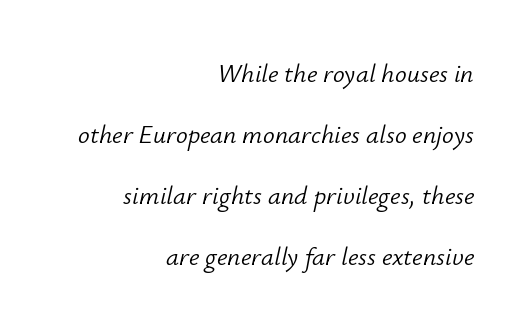
{"italic": "yes", "lean": "right", "slant_degrees": 12, "bold": "no", "underline": "no", "align": "right", "line_spacing": "loose", "line_spacing_ratio": 2.34, "letter_spacing": "normal", "letter_spacing_em": 0.0, "glyph_px": 26}
